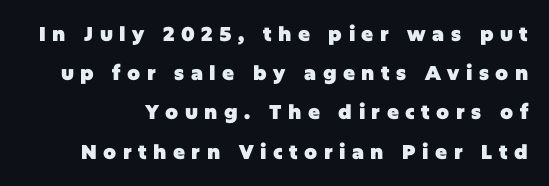
The image shows 20 px bold type, upright; set loose line spacing (1.96x), unusually wide letter spacing (+0.32 em), not underlined.
